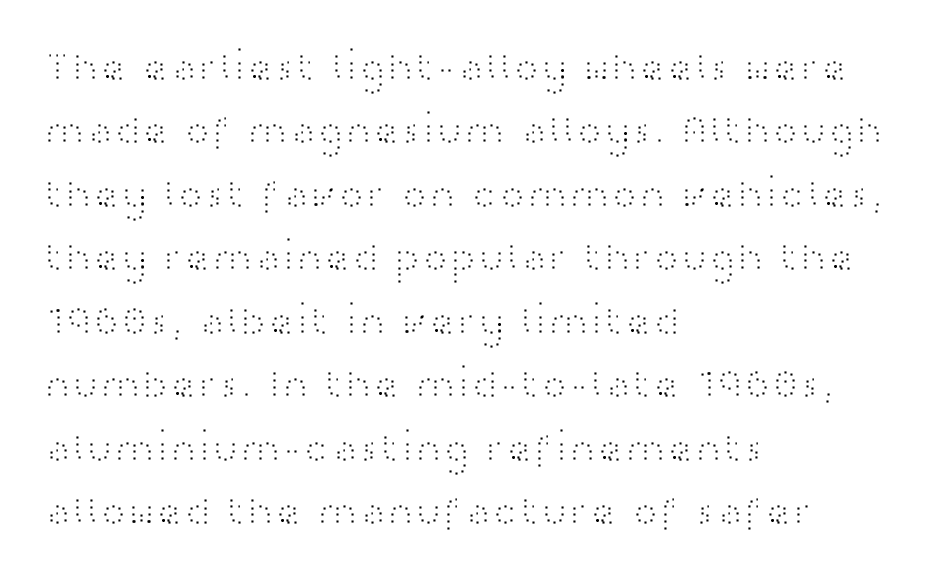
Heaviness? Minimal to ordinary, like unemphasized prose. Leading matches the norm, producing a regular column. Italic: no, the glyphs are upright roman. Any mark beneath the type? The region is blank. Looks like regular typesetting: each glyph gets only the width it needs. These lines keep a tight, regular rhythm from letter to letter.
